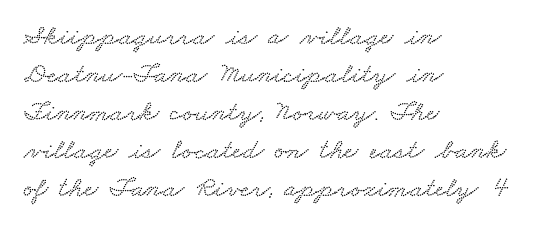
The image shows 29 px wide type; set left-aligned, normal line spacing (1.31x), normal letter spacing, not underlined; low stroke contrast and a small x-height.
